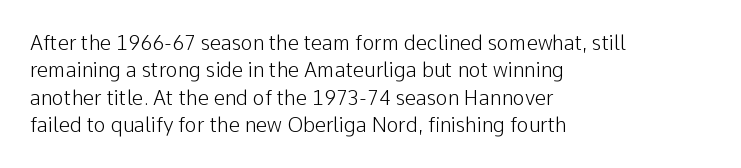
{"italic": "no", "bold": "no", "underline": "no", "align": "left", "line_spacing": "normal", "line_spacing_ratio": 1.37, "letter_spacing": "normal", "letter_spacing_em": 0.0, "glyph_px": 20}
